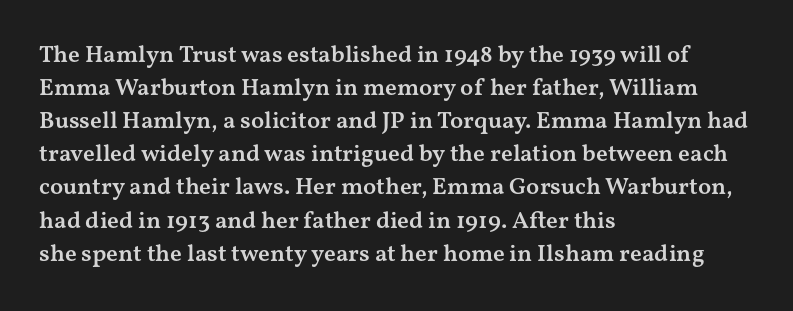
This rendering features lettering with no underline. Firm but not heavy-handed strokes: this text is semibold. Compared with typical body copy, the letter spacing here is the same. This sample is left-justified, so line endings fall wherever the words run out. Normally led — the rows are evenly, conventionally spaced.
